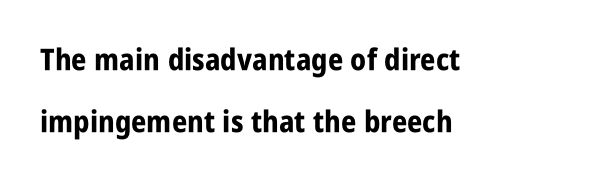
{"serif": "no", "italic": "no", "bold": "yes", "weight": "bold", "width": "condensed", "stroke_contrast": "low", "x_height": "large", "monospaced": "no", "underline": "no", "align": "left", "line_spacing": "loose", "line_spacing_ratio": 2.08, "letter_spacing": "normal", "letter_spacing_em": 0.0, "glyph_px": 30}
